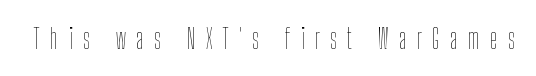
The image shows 28 px thin, condensed type, upright; set unusually wide letter spacing (+0.36 em), not underlined; low stroke contrast and a medium x-height.
